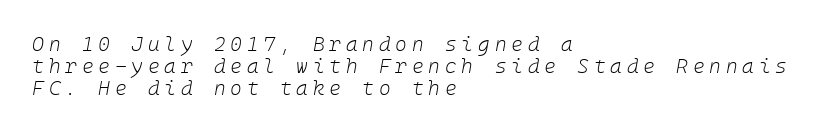
{"italic": "yes", "lean": "right", "slant_degrees": 10, "bold": "no", "underline": "no", "align": "left", "line_spacing": "tight", "line_spacing_ratio": 1.1, "letter_spacing": "wide", "letter_spacing_em": 0.24, "glyph_px": 20}
